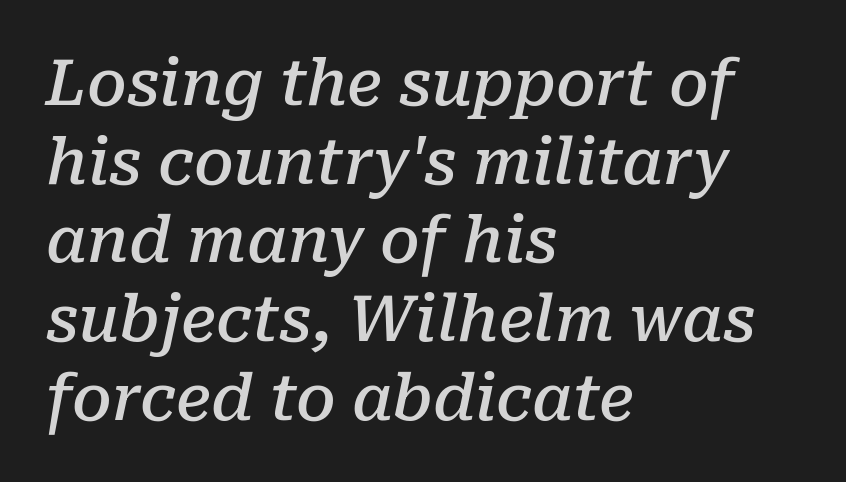
{"serif": "yes", "italic": "yes", "lean": "right", "slant_degrees": 10, "bold": "semi", "weight": "semibold", "width": "normal", "stroke_contrast": "low", "x_height": "medium", "monospaced": "no", "underline": "no", "align": "left", "line_spacing": "normal", "line_spacing_ratio": 1.25, "letter_spacing": "normal", "letter_spacing_em": 0.0, "glyph_px": 63}
